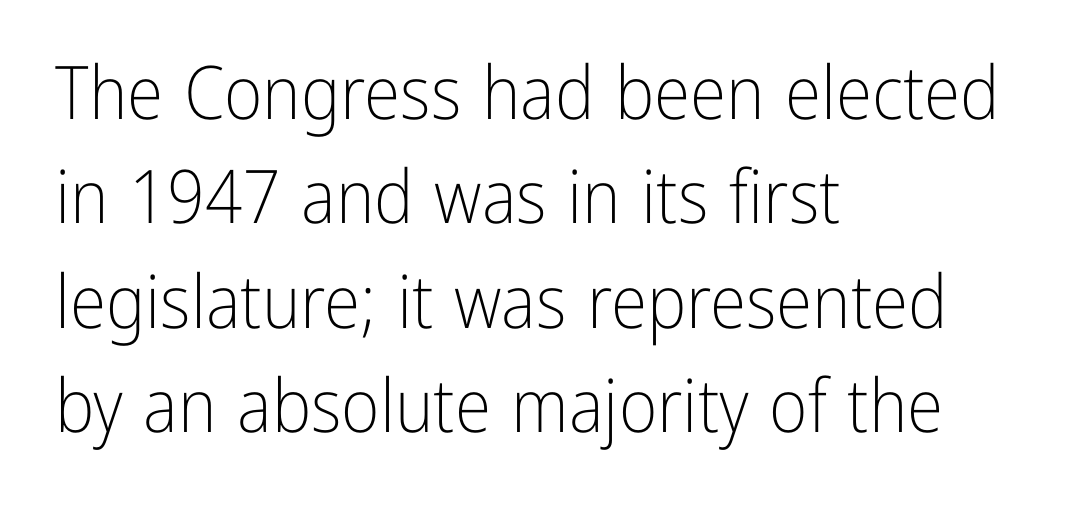
The setting favours the left margin, as ordinary paragraphs usually do. Counters stay open thanks to moderate or lighter strokes. Horizontal bands of white between lines are of average thickness. The letters carry no serifs — their stems end cleanly without finishing strokes. Quick note: not italic, upright. Think of a printed novel: that variable character pitch is what you see here.
